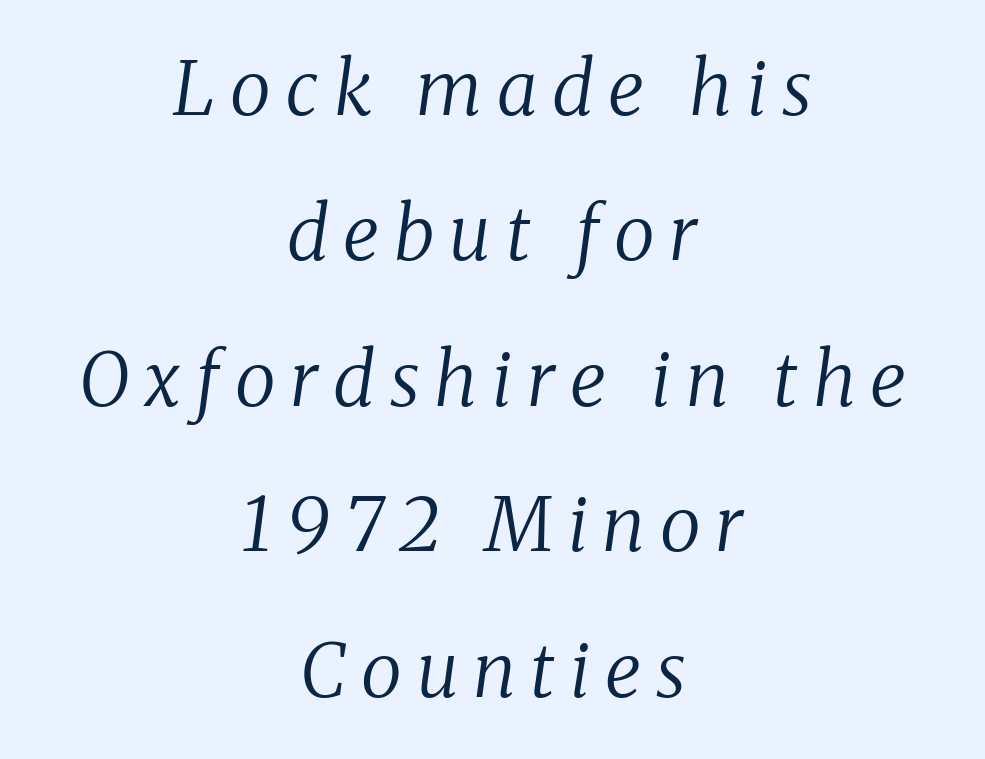
Each letter keeps its own natural width here, so spacing adapts to shape. Unmarked baselines from the first word to the last. Is the stroke heavy? The answer is a plain regular-or-lighter. Serifs: yes, visible at the terminals of the letterforms. Does the copy run flush right? No — it is centered line by line. Spacing between characters has been opened up far beyond the box default.
